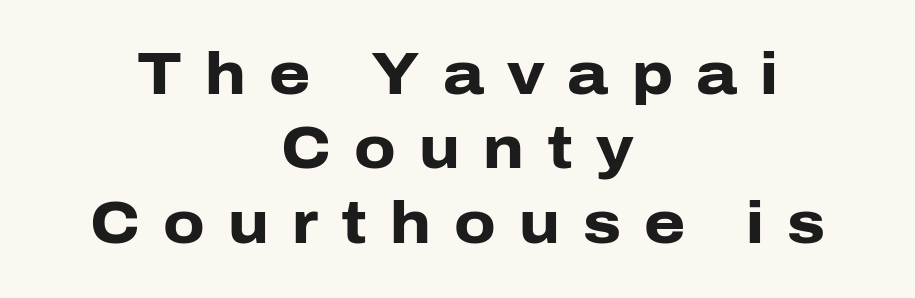
The image shows 59 px heavy sans-serif type, upright; set centered, normal line spacing (1.26x), unusually wide letter spacing (+0.39 em), not underlined; low stroke contrast and a medium x-height.
